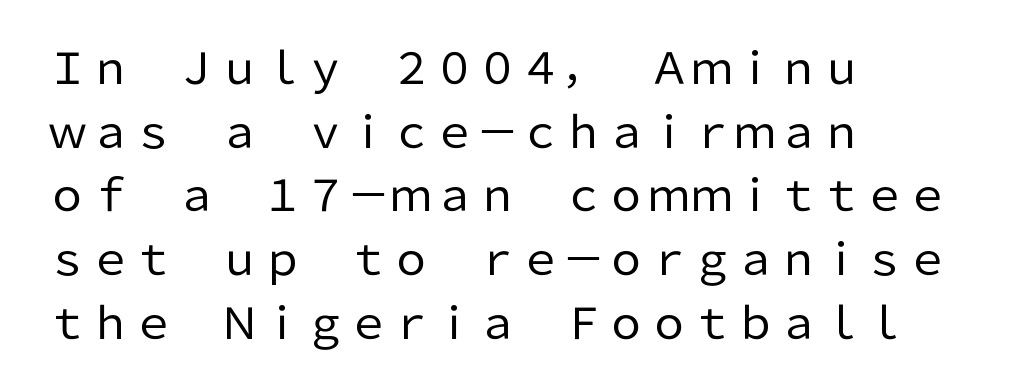
{"serif": "no", "italic": "no", "bold": "no", "weight": "regular", "width": "normal", "stroke_contrast": "low", "x_height": "medium", "monospaced": "no", "underline": "no", "align": "left", "line_spacing": "normal", "line_spacing_ratio": 1.48, "letter_spacing": "normal", "letter_spacing_em": 0.0, "glyph_px": 43}
